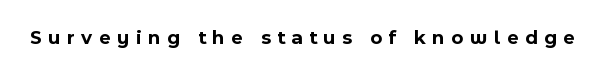
{"italic": "no", "bold": "yes", "underline": "no", "letter_spacing": "wide", "letter_spacing_em": 0.32, "glyph_px": 20}
